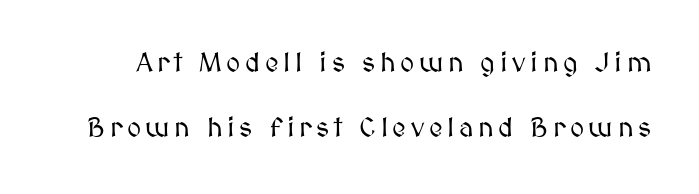
Q: Is the text italic (slanted)? A: No, it is upright.
Q: Is the text underlined? A: No.
Q: Is the spacing between lines tight, normal or loose? A: Loose.
